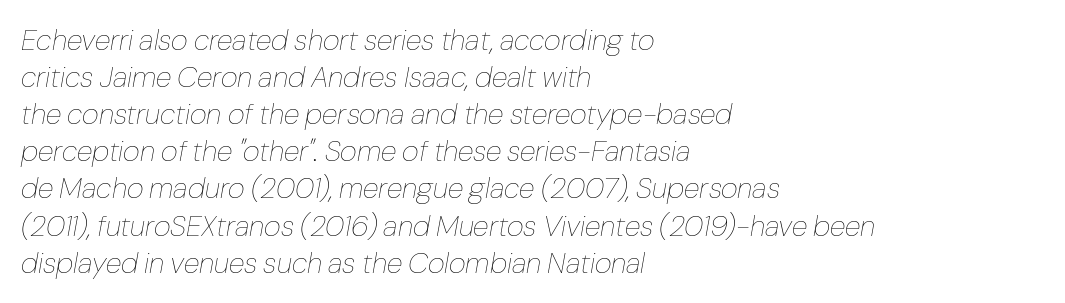
Bold? No — there's no thickening of the strokes. Leading: standard. Which margin do the lines hug? The left one — the right edge is uneven. Tracking value appears to be zero — textbook default spacing. The strip under each line holds only bare page. There's an unmistakable incline to the writing here.
